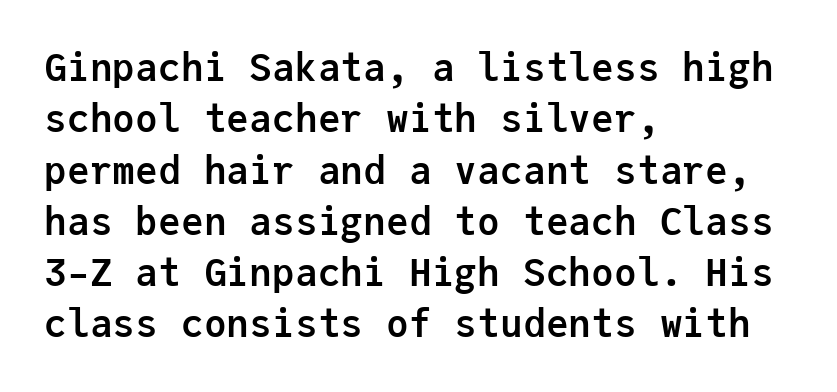
Caption: bold face, heavy strokes. Interline gaps are of average width in this sample. The designer went with a sans here, leaving each stem footless. This sample uses an upright cut, with every glyph sitting square on the baseline.
